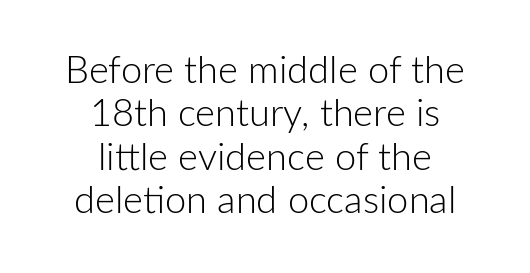
Nobody drew a line under any word here. Honestly, the letter spacing is just normal — you wouldn't notice it. Examine the stroke ends and you'll find no serifs. These lines huddle together more closely than default settings would place them. Ordinary non-slanted type is in use. These glyphs show unthickened strokes, regular width or finer.
